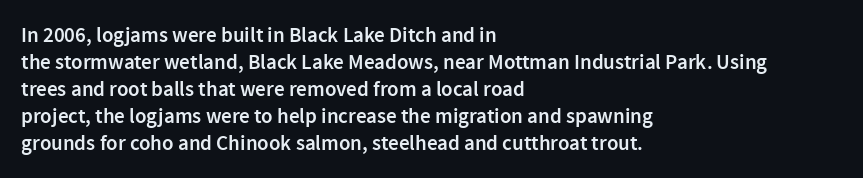
{"italic": "no", "bold": "semi", "underline": "no", "align": "left", "line_spacing": "normal", "line_spacing_ratio": 1.29, "letter_spacing": "normal", "letter_spacing_em": 0.0, "glyph_px": 21}
